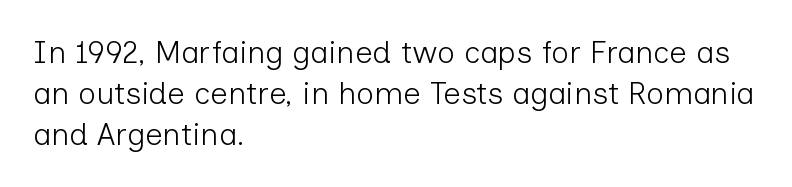
Q: Is the text bold? A: No.
Q: Is the text italic (slanted)? A: No, it is upright.
Q: Is the typeface a serif or a sans-serif typeface? A: Sans-serif.
Q: Is the text underlined? A: No.
Q: How is the paragraph aligned? A: Left-aligned.
Q: Is the spacing between letters normal or unusually wide? A: Normal.
Q: Is the spacing between lines tight, normal or loose? A: Normal.
Q: Width (condensed, normal, or wide)? A: Normal.
Q: Stroke contrast? A: Low.
Q: x-height? A: Medium.
Q: Monospaced? A: No.
